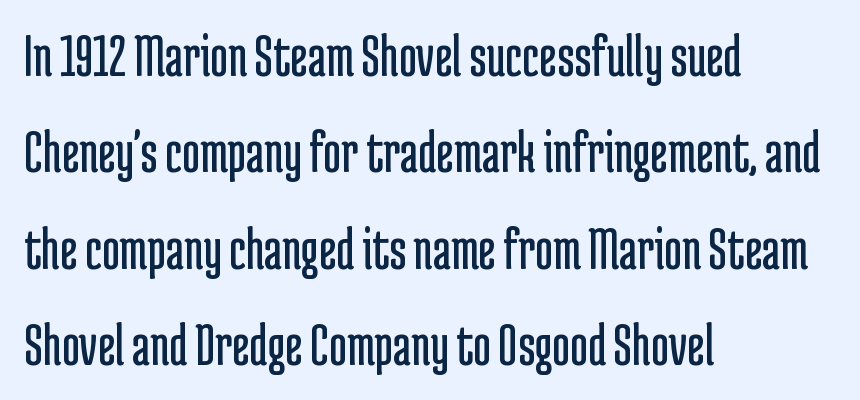
There is no visible air inserted between adjacent glyphs. No extra ink here — the face is not bold. Lines of text with bare space underneath. Each new line begins a customary step beneath the previous one. Varying glyph widths throughout — classic text-font behaviour. The characters display no serif detailing; their extremities are plain.
